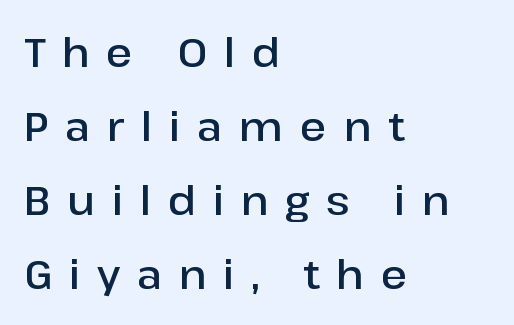
The image shows 40 px semibold sans-serif type, upright; set left-aligned, line spacing 1.85x, unusually wide letter spacing (+0.42 em), not underlined; low stroke contrast and a medium x-height.
